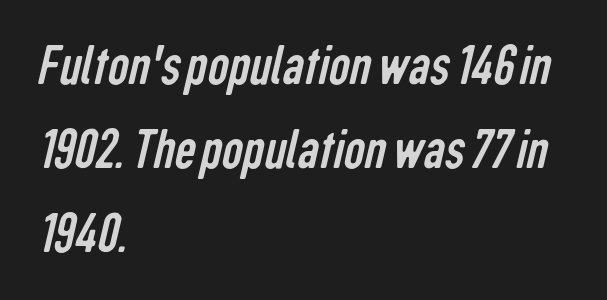
The image shows 59 px regular-weight, condensed sans-serif type; set left-aligned, normal line spacing (1.42x), normal letter spacing, not underlined; low stroke contrast and a medium x-height.
